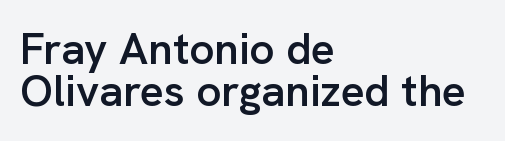
Observe the ordinary spacing: letters are neighbours, not strangers. The letters carry no serifs — their stems end cleanly without finishing strokes. These lines are rendered in a variable-pitch font. The compositor pushed each line to the left boundary. The specimen omits any rule beneath the text block's lines. Firm but not heavy-handed strokes: this text is semibold.
